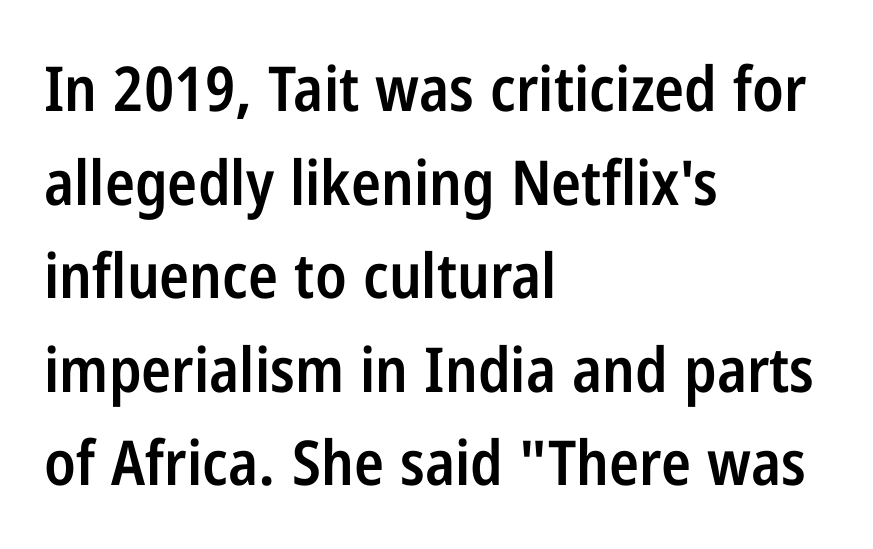
{"serif": "no", "italic": "no", "bold": "semi", "weight": "semibold", "width": "condensed", "stroke_contrast": "low", "x_height": "medium", "monospaced": "no", "underline": "no", "align": "left", "line_spacing": "normal", "line_spacing_ratio": 1.51, "letter_spacing": "normal", "letter_spacing_em": 0.0, "glyph_px": 62}
